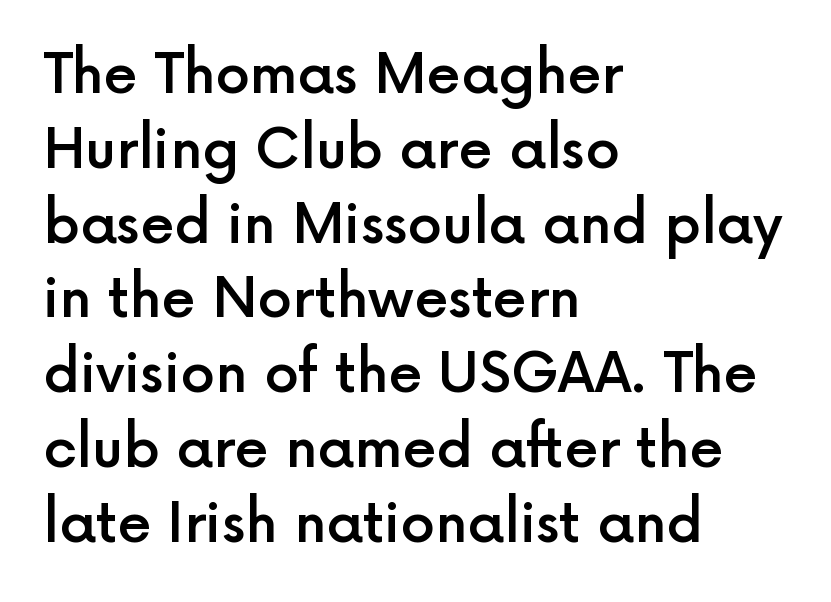
The image shows 55 px semibold sans-serif type, upright; set left-aligned, normal line spacing (1.36x), normal letter spacing, not underlined; a medium x-height.
